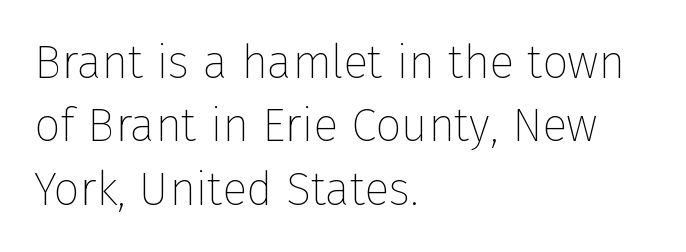
{"serif": "no", "italic": "no", "bold": "no", "weight": "thin", "width": "normal", "stroke_contrast": "low", "x_height": "medium", "monospaced": "no", "underline": "no", "align": "left", "line_spacing": "normal", "line_spacing_ratio": 1.38, "letter_spacing": "normal", "letter_spacing_em": 0.0, "glyph_px": 46}
